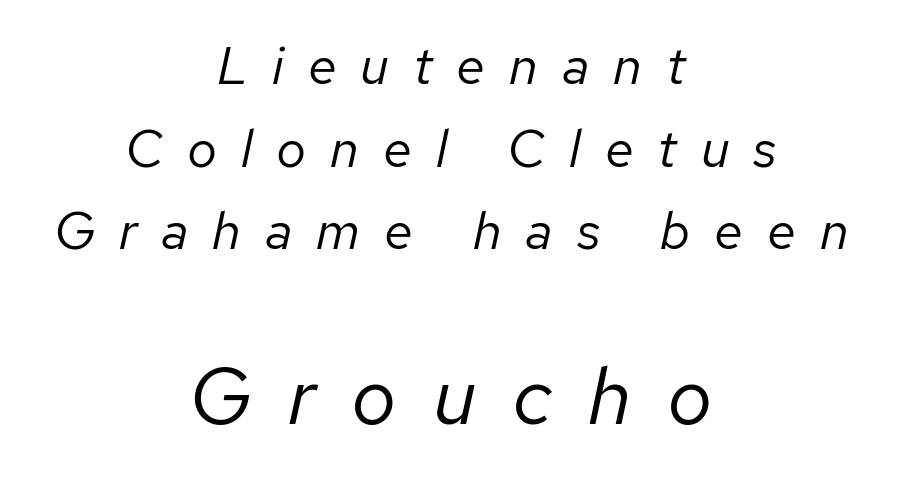
Here the second block reads like a headline and the first like body copy. The block of text has a typical density, with ordinary space between rows. The weight tops out at a normal text grade. The passage shown has open, widely tracked lettering throughout.
